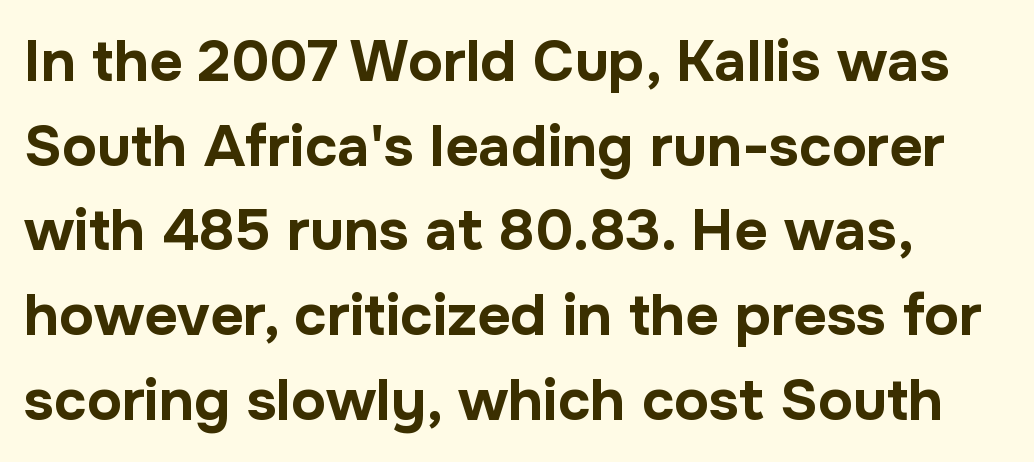
Q: Is the text bold? A: Yes.
Q: Is the text italic (slanted)? A: No, it is upright.
Q: Is the typeface a serif or a sans-serif typeface? A: Sans-serif.
Q: Is the text underlined? A: No.
Q: Is the spacing between letters normal or unusually wide? A: Normal.
Q: Is the spacing between lines tight, normal or loose? A: Normal.
Q: Width (condensed, normal, or wide)? A: Normal.
Q: Stroke contrast? A: Low.
Q: x-height? A: Medium.
Q: Monospaced? A: No.
